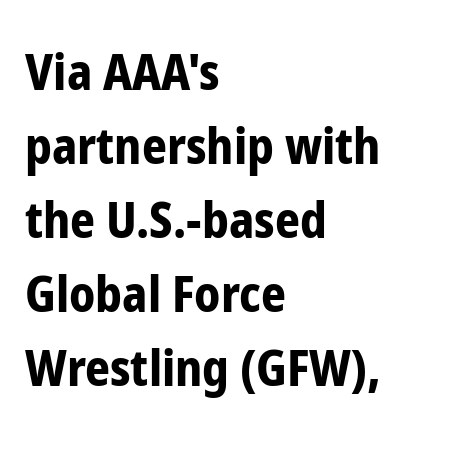
Q: Is the text bold? A: Yes.
Q: Is the text italic (slanted)? A: No, it is upright.
Q: Is the typeface a serif or a sans-serif typeface? A: Sans-serif.
Q: Is the text underlined? A: No.
Q: How is the paragraph aligned? A: Left-aligned.
Q: Is the spacing between letters normal or unusually wide? A: Normal.
Q: Is the spacing between lines tight, normal or loose? A: Normal.
Q: Width (condensed, normal, or wide)? A: Condensed.
Q: Stroke contrast? A: Low.
Q: x-height? A: Medium.
Q: Monospaced? A: No.
